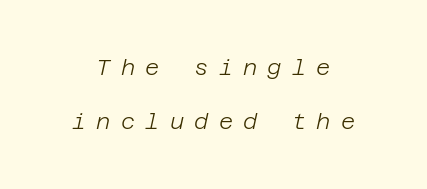
Weight: not bold — regular or lighter. Someone cranked the tracking dial way up on this one. Rendered with sloped, italic letterforms. Line spacing here is loose. Rule under the text: the space is simply empty.
